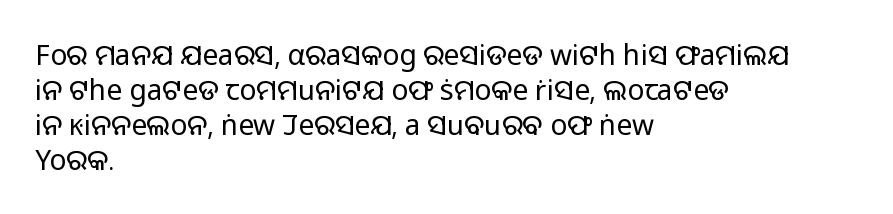
The vertical gap from one line to the next is medium. Each line starts at the same left margin while the right side varies. Anything drawn beneath the words? Only blank space. Look at the bottom of the vertical strokes: they stop flat, with no serifs. The letters stand upright; this is a roman face. Bold? No — there's no thickening of the strokes.
